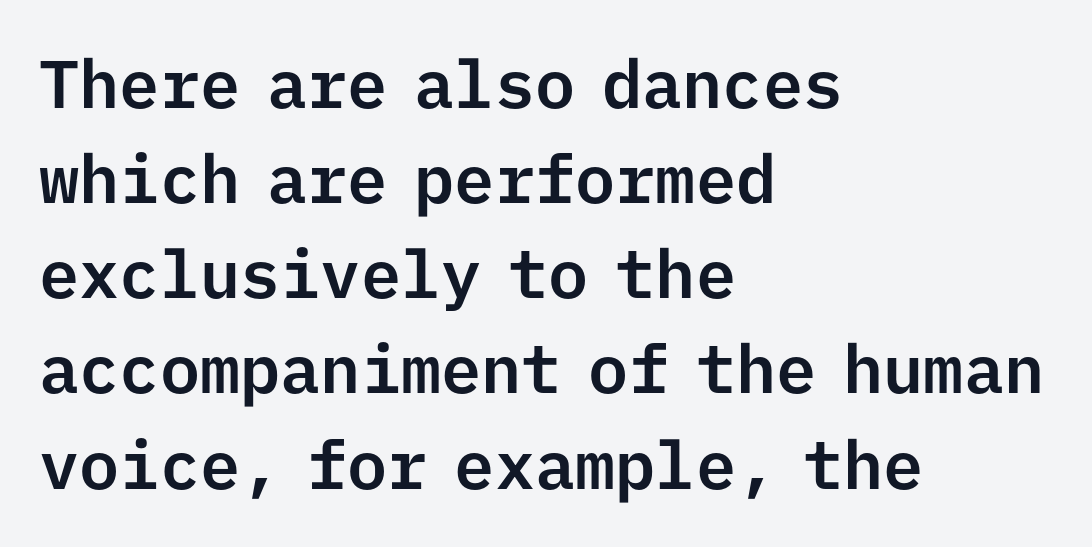
The image shows 67 px sans-serif type, upright, monospaced; set left-aligned, normal line spacing (1.42x), normal letter spacing, not underlined; low stroke contrast and a medium x-height.
